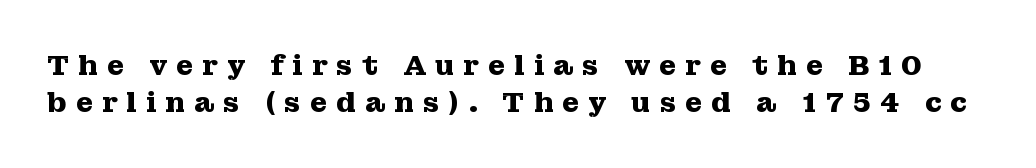
Q: Is the text bold? A: Yes.
Q: Is the text italic (slanted)? A: No, it is upright.
Q: Is the typeface a serif or a sans-serif typeface? A: Serif.
Q: Is the text underlined? A: No.
Q: Is the spacing between letters normal or unusually wide? A: Unusually wide.
Q: Is the spacing between lines tight, normal or loose? A: Normal.
Q: Width (condensed, normal, or wide)? A: Wide.
Q: Stroke contrast? A: Medium.
Q: x-height? A: Medium.
Q: Monospaced? A: No.
